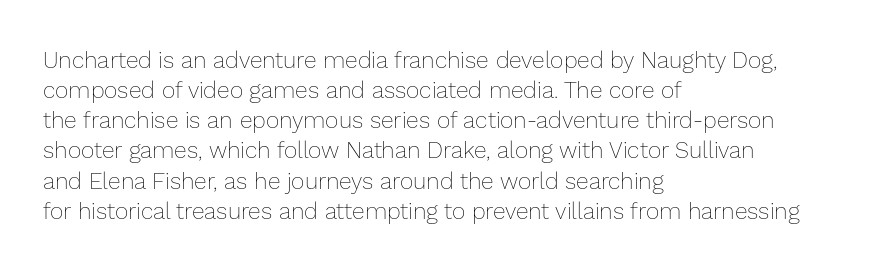
Teacher's note: observe the even left margin — that is flush-left alignment. Does extra space separate the letters? No, they use regular spacing. In terms of posture, this sample is upright. The glyphs are unaccompanied by any horizontal stroke below them. The lines sit at an ordinary, default distance from one another.
